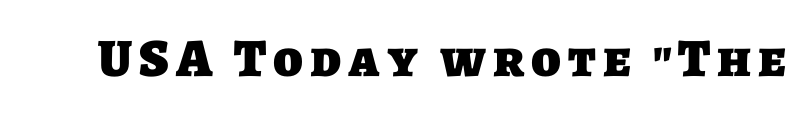
{"serif": "no", "bold": "yes", "weight": "heavy", "width": "normal", "stroke_contrast": "low", "x_height": "large", "monospaced": "no", "underline": "no", "glyph_px": 54}
